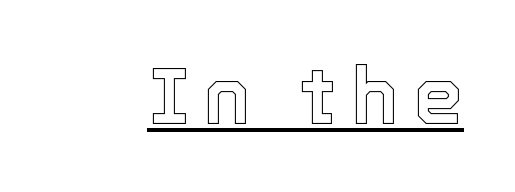
{"italic": "no", "width": "normal", "x_height": "medium", "monospaced": "no", "underline": "yes", "glyph_px": 79}
